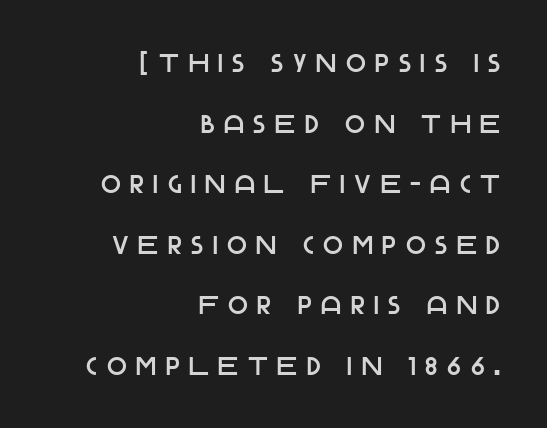
Q: Is the text italic (slanted)? A: No, it is upright.
Q: Is the text underlined? A: No.
Q: How is the paragraph aligned? A: Right-aligned.
Q: Is the spacing between letters normal or unusually wide? A: Unusually wide.
Q: Is the spacing between lines tight, normal or loose? A: Loose.
